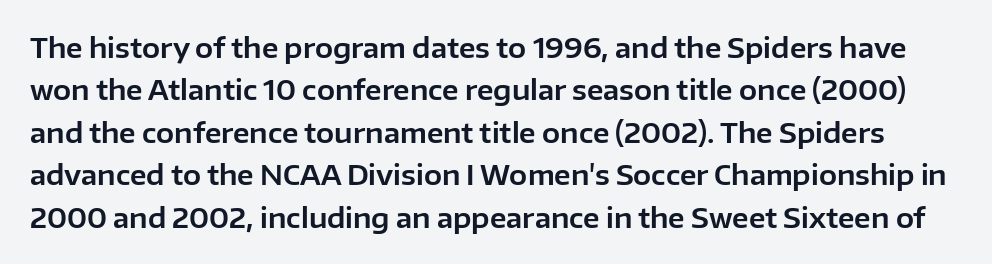
The letters sit at their default tracking, neither squeezed nor spread. Interline gaps are of average width in this sample. Decoration check: the copy has no underline. Every stem runs plumb, perpendicular to the baseline.
